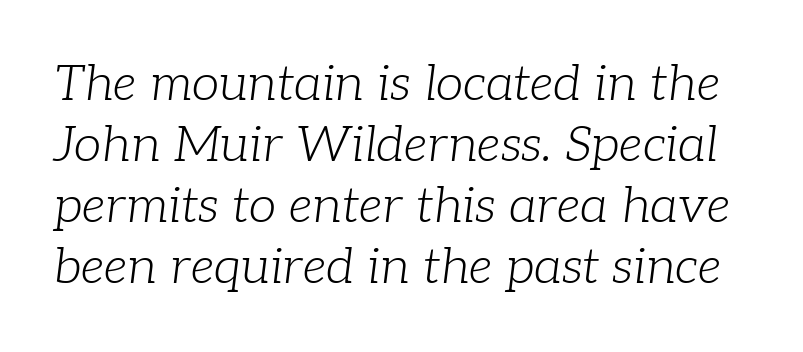
{"serif": "yes", "italic": "yes", "lean": "right", "slant_degrees": 7, "bold": "no", "weight": "light", "width": "normal", "stroke_contrast": "low", "x_height": "medium", "monospaced": "no", "underline": "no", "line_spacing_ratio": 1.22, "letter_spacing": "normal", "letter_spacing_em": 0.0, "glyph_px": 50}
